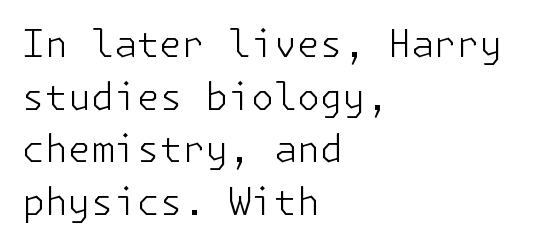
Q: Is the text bold? A: No.
Q: Is the text italic (slanted)? A: No, it is upright.
Q: Is the typeface a serif or a sans-serif typeface? A: Sans-serif.
Q: Is the text underlined? A: No.
Q: How is the paragraph aligned? A: Left-aligned.
Q: Is the spacing between letters normal or unusually wide? A: Normal.
Q: Is the spacing between lines tight, normal or loose? A: Normal.
Q: Width (condensed, normal, or wide)? A: Normal.
Q: Stroke contrast? A: Low.
Q: x-height? A: Medium.
